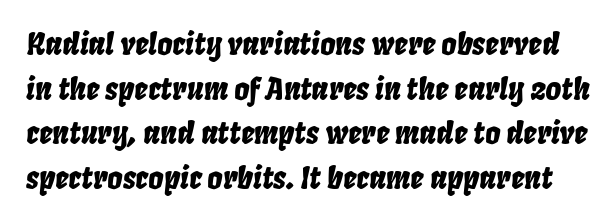
The rendering uses natural spacing where letterforms have individual widths. The specimen omits any rule beneath the text block's lines. The rendering uses a moderate line-height, typical for paragraphs. Here the glyphs are tracked normally, forming tight word shapes.
